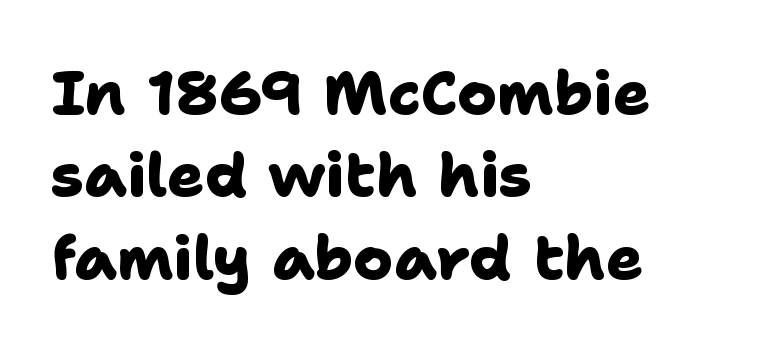
Check where the strokes stop: nothing finishes them off — pure sans. Leading matches the norm, producing a regular column. Words appear dense and cohesive because spacing is normal. Is this a fixed-width face? No — the glyphs have proportional, varying widths. Each glyph is drawn with heavy, bold strokes. Alignment: flush left.
